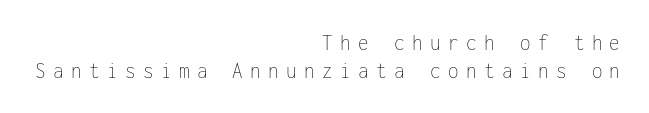
Descenders hang freely into open space. Characters follow at a spacing far wider than the type designer built in. Designer's note — italics off, roman on. This is not heavy type; no bold has been used.
